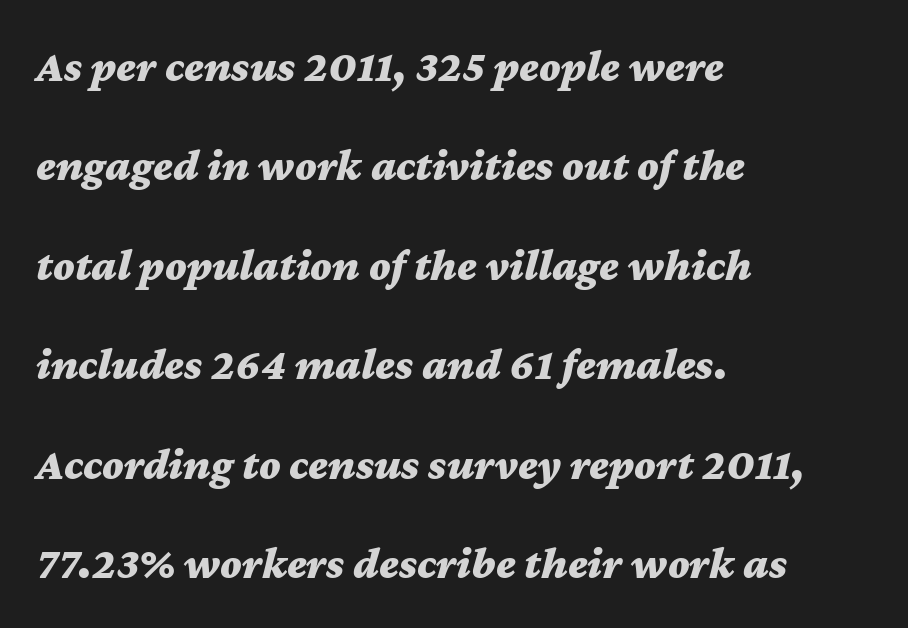
{"italic": "yes", "lean": "right", "slant_degrees": 12, "bold": "yes", "weight": "bold", "width": "wide", "stroke_contrast": "medium", "x_height": "medium", "monospaced": "no", "underline": "no", "align": "left", "line_spacing": "loose", "line_spacing_ratio": 2.21, "letter_spacing": "normal", "letter_spacing_em": 0.0, "glyph_px": 45}
